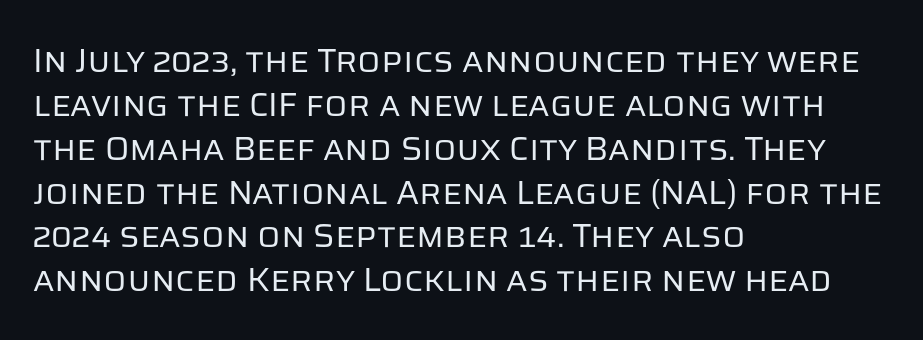
Each word holds together tightly as a unit, with standard inter-letter gaps. Horizontal bands of white between lines are of average thickness. You could not count columns in this text — the font is proportionally spaced. The font family rendered here belongs to the sans-serif group. The paragraph shown leans on its left margin. The strokes are not fattened; the text isn't bold.
